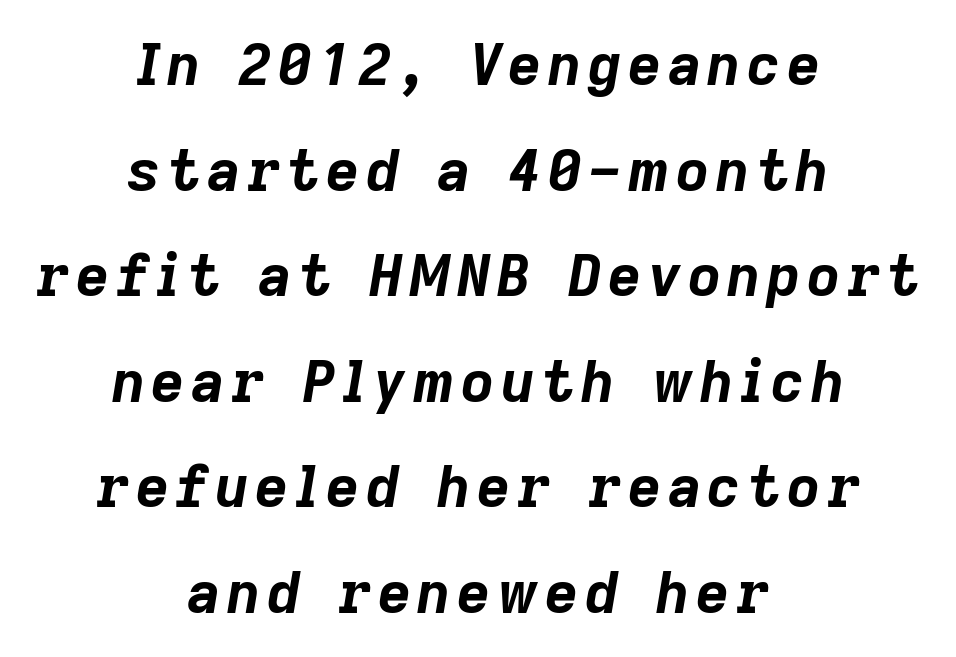
Reading down the block, each line starts at a different indent, mirrored at its end. Do the characters align in a grid? No, the font is proportional. Anything drawn beneath the words? Only blank space. Heft: maximum for text — a bold.
